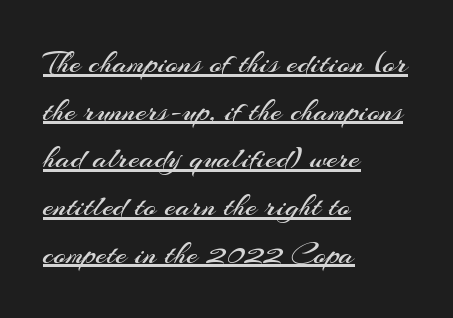
Q: Is the text bold? A: No.
Q: Is the text italic (slanted)? A: Yes.
Q: Is the typeface a serif or a sans-serif typeface? A: Sans-serif.
Q: Is the text underlined? A: Yes.
Q: How is the paragraph aligned? A: Left-aligned.
Q: Is the spacing between letters normal or unusually wide? A: Normal.
Q: Is the spacing between lines tight, normal or loose? A: Normal.
Q: Width (condensed, normal, or wide)? A: Normal.
Q: Stroke contrast? A: Medium.
Q: x-height? A: Small.
Q: Monospaced? A: No.
